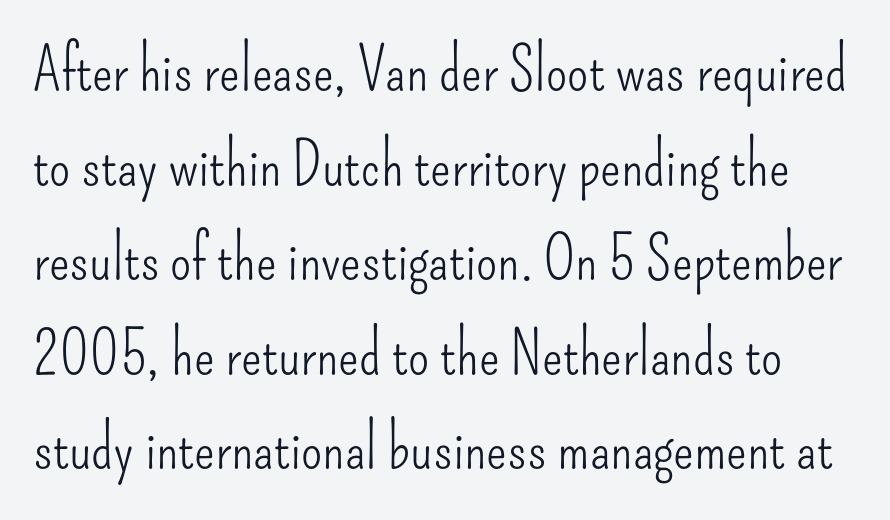
The glyphs are unaccompanied by any horizontal stroke below them. Summary of weight: not heavy and not bold. A sans-serif font was chosen for this passage. Each letter keeps its own natural width here, so spacing adapts to shape. The typography opts for an upright posture over an oblique one.
